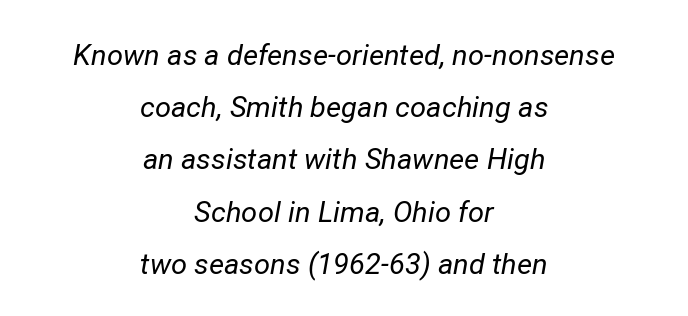
{"italic": "yes", "lean": "right", "slant_degrees": 12, "bold": "no", "weight": "regular", "width": "normal", "stroke_contrast": "low", "x_height": "medium", "monospaced": "no", "underline": "no", "align": "center", "line_spacing_ratio": 1.8, "letter_spacing": "normal", "letter_spacing_em": 0.0, "glyph_px": 29}
